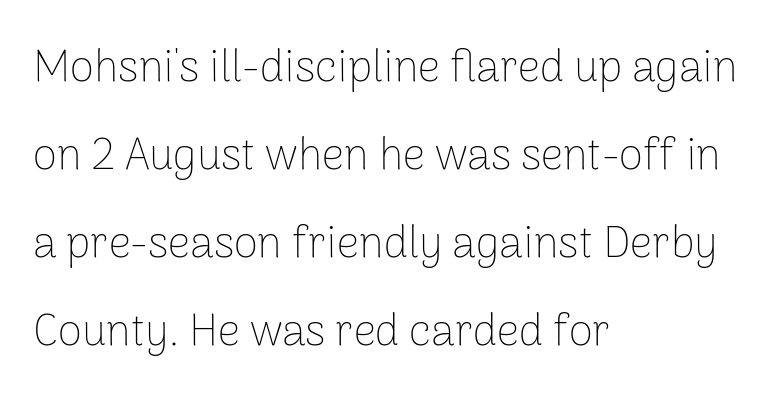
Upright lettering throughout. Spacing verdict: proportional, widths tailored to each character. Each row of text sits above clean, open space. The strokes are not fattened; the text isn't bold. Grotesque or geometric, the face here clearly has no serifs. Quick note: interline space is abundant.
